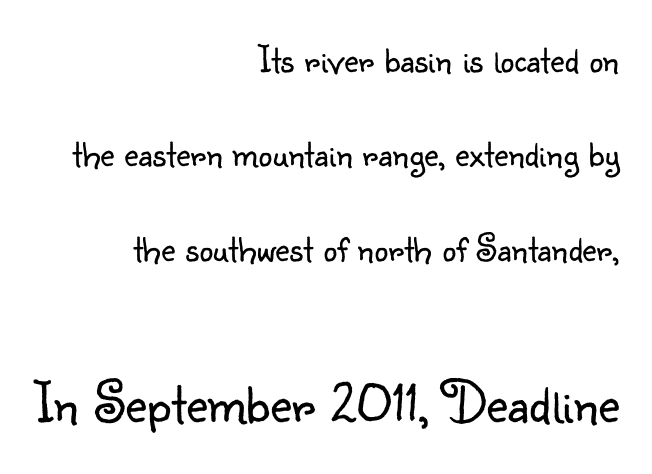
Q: Is the text bold? A: No.
Q: Is the text italic (slanted)? A: No, it is upright.
Q: Is the typeface a serif or a sans-serif typeface? A: Sans-serif.
Q: Is the text underlined? A: No.
Q: How is the paragraph aligned? A: Right-aligned.
Q: Is the spacing between letters normal or unusually wide? A: Normal.
Q: Is the spacing between lines tight, normal or loose? A: Loose.
Q: Which block of text is set in a larger size, the first (top) or the second (bottom)? A: The second (bottom) one.
Q: Width (condensed, normal, or wide)? A: Normal.
Q: Stroke contrast? A: Low.
Q: x-height? A: Small.
Q: Monospaced? A: No.
